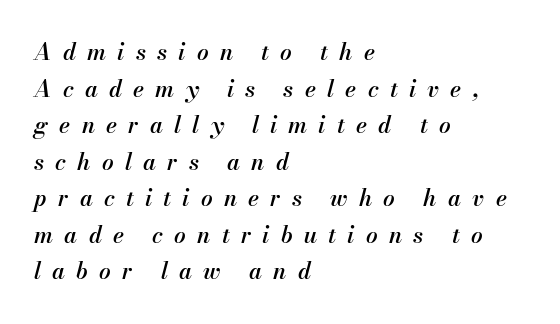
You could only call the tracking loose — the letters float apart. A clean baseline with only descenders dipping below it. Horizontal alignment here is leftward, the default for most running prose. It's the slanting kind of type.
